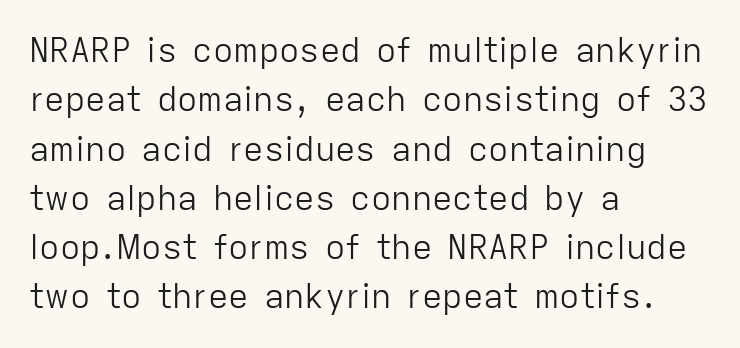
The image shows 34 px light sans-serif type, upright; set left-aligned, normal line spacing (1.45x), normal letter spacing, not underlined; low stroke contrast and a medium x-height.
